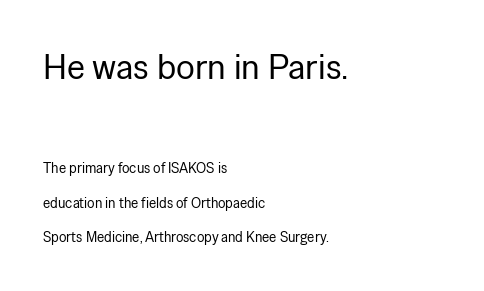
Just letters on the line, the space beneath them empty. This block would shrink considerably if given ordinary leading; it's expanded now. The typesetting does not lean heavy: it is not bold. Characters follow at the spacing the type designer built in.
